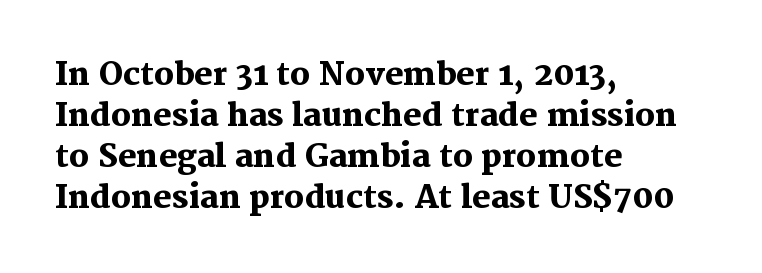
Descenders hang freely into open space. Font category for this specimen: serif. Short note: letters normally spaced. Which margin do the lines hug? The left one — the right edge is uneven.
